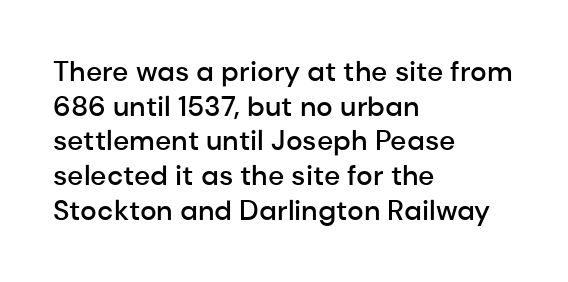
Q: Is the text bold? A: Semi-bold.
Q: Is the text italic (slanted)? A: No, it is upright.
Q: Is the typeface a serif or a sans-serif typeface? A: Sans-serif.
Q: Is the text underlined? A: No.
Q: How is the paragraph aligned? A: Left-aligned.
Q: Is the spacing between letters normal or unusually wide? A: Normal.
Q: Width (condensed, normal, or wide)? A: Normal.
Q: Stroke contrast? A: Low.
Q: x-height? A: Medium.
Q: Monospaced? A: No.
